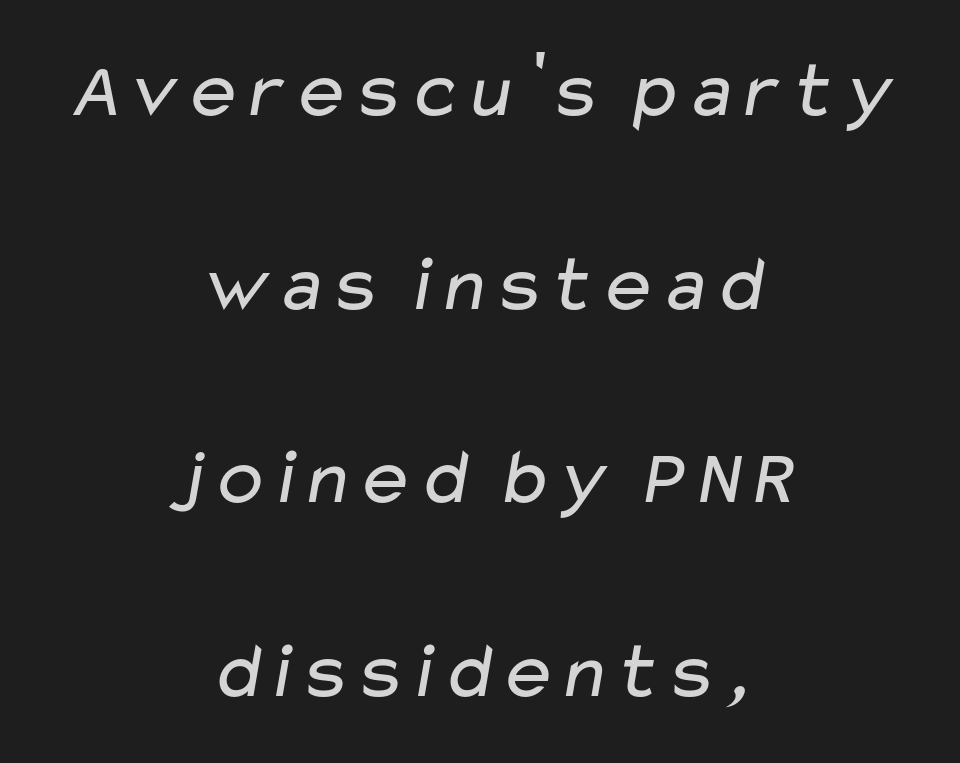
The image shows 80 px regular-weight, wide sans-serif type; set centered, loose line spacing (2.42x), normal letter spacing, not underlined; low stroke contrast and a medium x-height.
